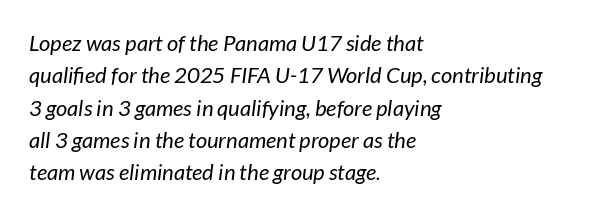
{"italic": "yes", "lean": "right", "slant_degrees": 7, "bold": "no", "underline": "no", "align": "left", "line_spacing": "normal", "line_spacing_ratio": 1.47, "letter_spacing": "normal", "letter_spacing_em": 0.0, "glyph_px": 22}
